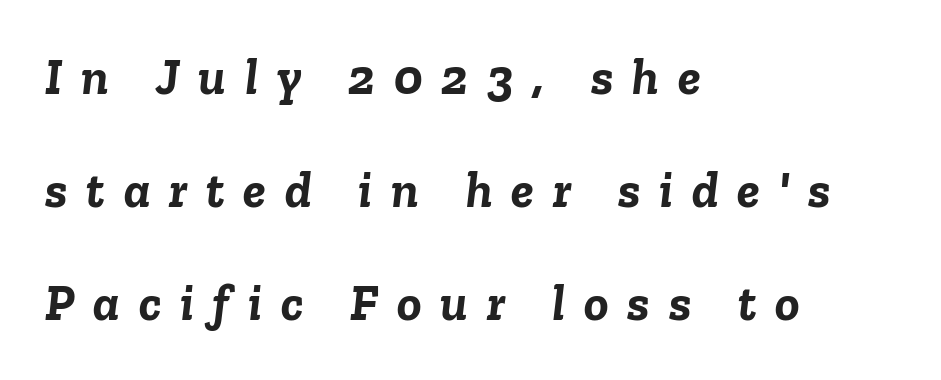
The image shows 51 px semibold type, italic (leaning right); set left-aligned, loose line spacing (2.22x), unusually wide letter spacing (+0.37 em), not underlined; low stroke contrast and a medium x-height.
